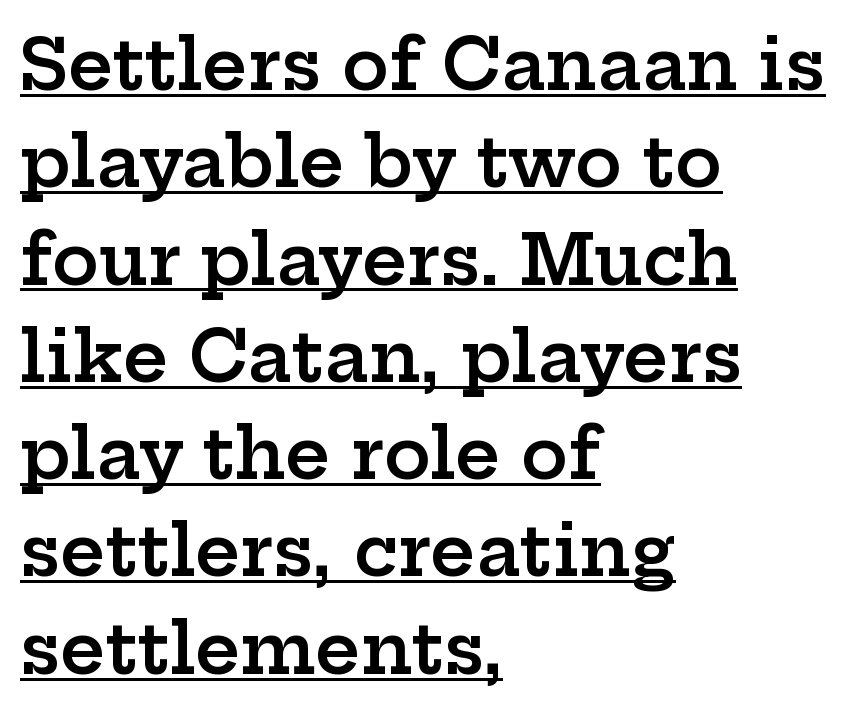
The image shows 70 px semibold, wide serif type, upright; set left-aligned, normal line spacing (1.39x), normal letter spacing, underlined; low stroke contrast and a medium x-height.
